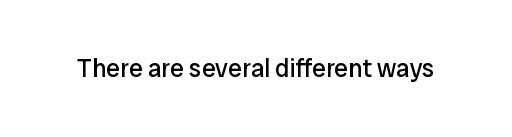
The image shows 25 px text type, upright; set normal letter spacing, not underlined.
